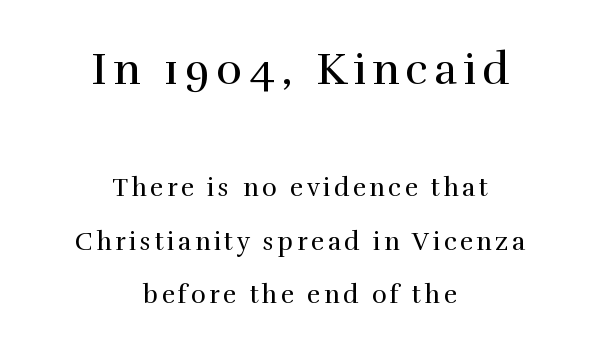
The image shows 44 px regular-weight serif type, upright; set centered, loose line spacing (2.15x), not underlined; the first (top) block is 1.76x larger; a medium x-height.
